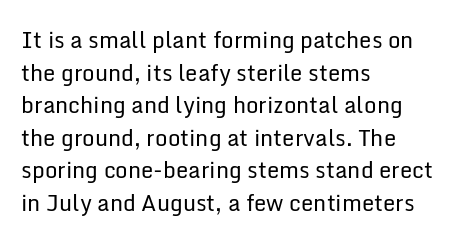
The image shows 22 px text type, upright; set left-aligned, normal line spacing (1.48x), normal letter spacing, not underlined.
